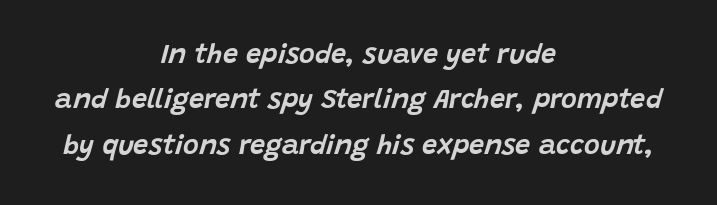
The image shows 27 px text type, italic (leaning right); set centered, normal line spacing (1.68x), normal letter spacing, not underlined.
